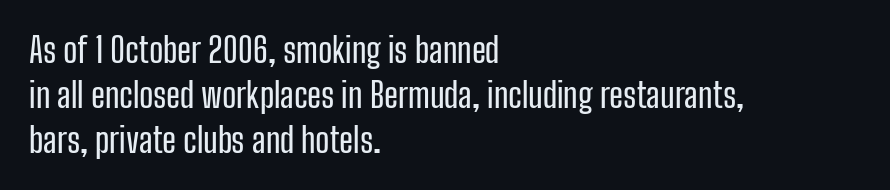
The image shows 34 px condensed sans-serif type, upright; set left-aligned, normal line spacing (1.32x), normal letter spacing, not underlined; low stroke contrast and a medium x-height.
